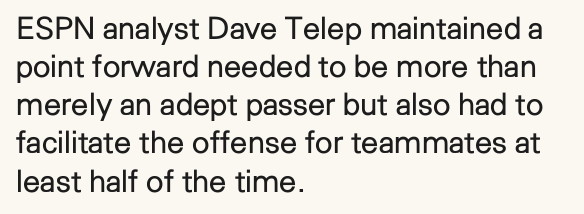
The specimen reads as upright at a glance. Plain, unruled lines of type. The rendering keeps characters at their native spacing. Stem width sits at or under what a default text font uses.
